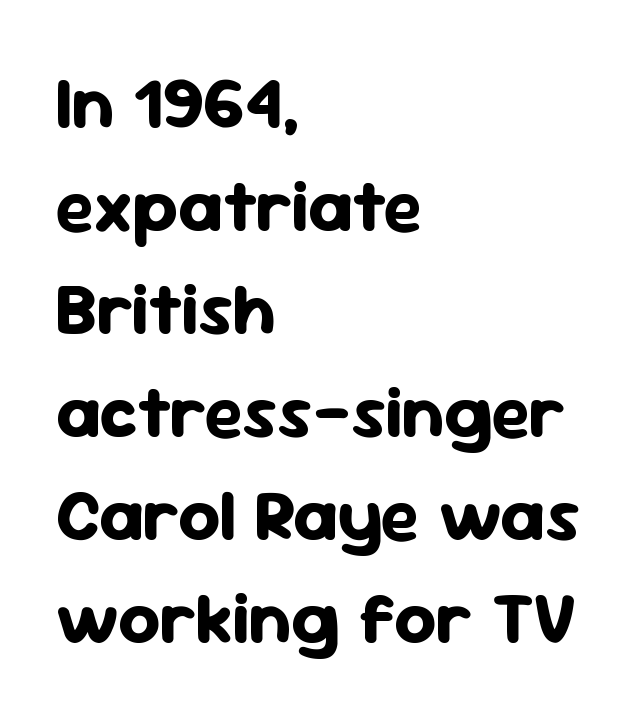
Q: Is the text bold? A: Yes.
Q: Is the text italic (slanted)? A: No, it is upright.
Q: Is the typeface a serif or a sans-serif typeface? A: Sans-serif.
Q: Is the text underlined? A: No.
Q: How is the paragraph aligned? A: Left-aligned.
Q: Is the spacing between letters normal or unusually wide? A: Normal.
Q: Is the spacing between lines tight, normal or loose? A: Normal.
Q: Width (condensed, normal, or wide)? A: Normal.
Q: Stroke contrast? A: Low.
Q: x-height? A: Medium.
Q: Monospaced? A: No.
